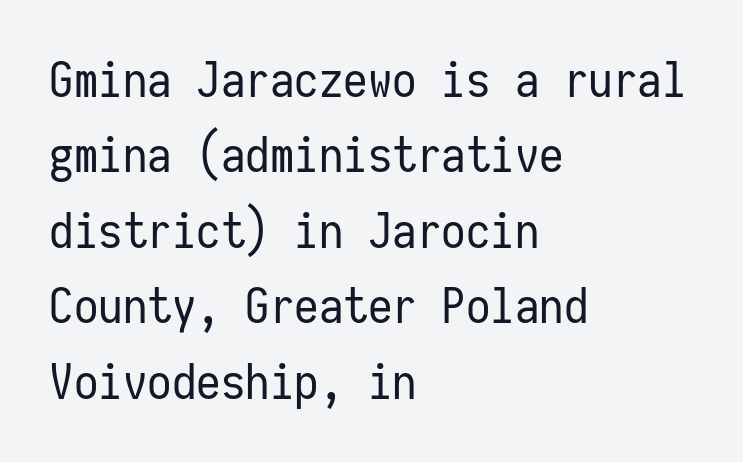
Q: Is the text bold? A: No.
Q: Is the text italic (slanted)? A: No, it is upright.
Q: Is the typeface a serif or a sans-serif typeface? A: Sans-serif.
Q: Is the text underlined? A: No.
Q: How is the paragraph aligned? A: Left-aligned.
Q: Is the spacing between letters normal or unusually wide? A: Normal.
Q: Is the spacing between lines tight, normal or loose? A: Normal.
Q: Width (condensed, normal, or wide)? A: Condensed.
Q: Stroke contrast? A: Low.
Q: x-height? A: Medium.
Q: Monospaced? A: Yes.
